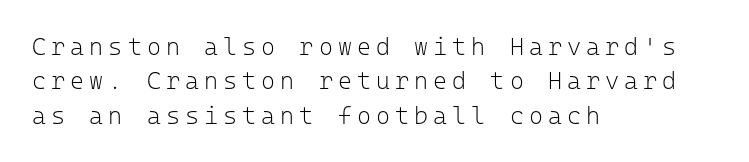
The image shows 24 px text type, upright; set left-aligned, normal line spacing (1.43x), unusually wide letter spacing (+0.21 em), not underlined.
